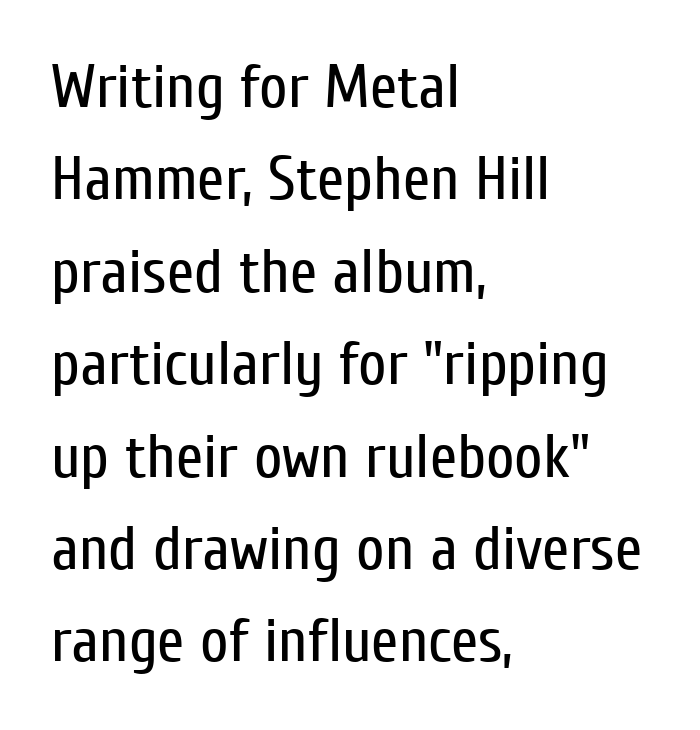
{"serif": "no", "italic": "no", "bold": "no", "weight": "regular", "width": "condensed", "stroke_contrast": "low", "x_height": "medium", "monospaced": "no", "underline": "no", "align": "left", "line_spacing": "normal", "line_spacing_ratio": 1.49, "letter_spacing": "normal", "letter_spacing_em": 0.0, "glyph_px": 62}
